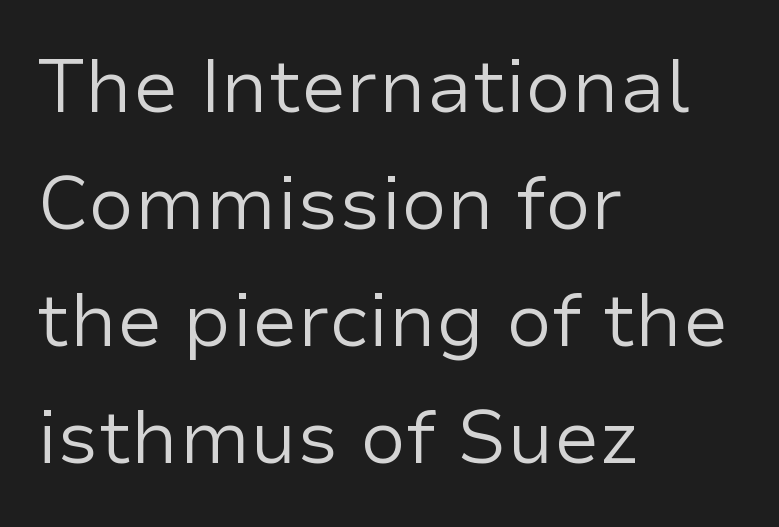
The characters display no serif detailing; their extremities are plain. In terms of letterspacing, this is plain default setting. In terms of posture, this sample is upright. No word sits above an underline. Where is the straight margin? On the left.
